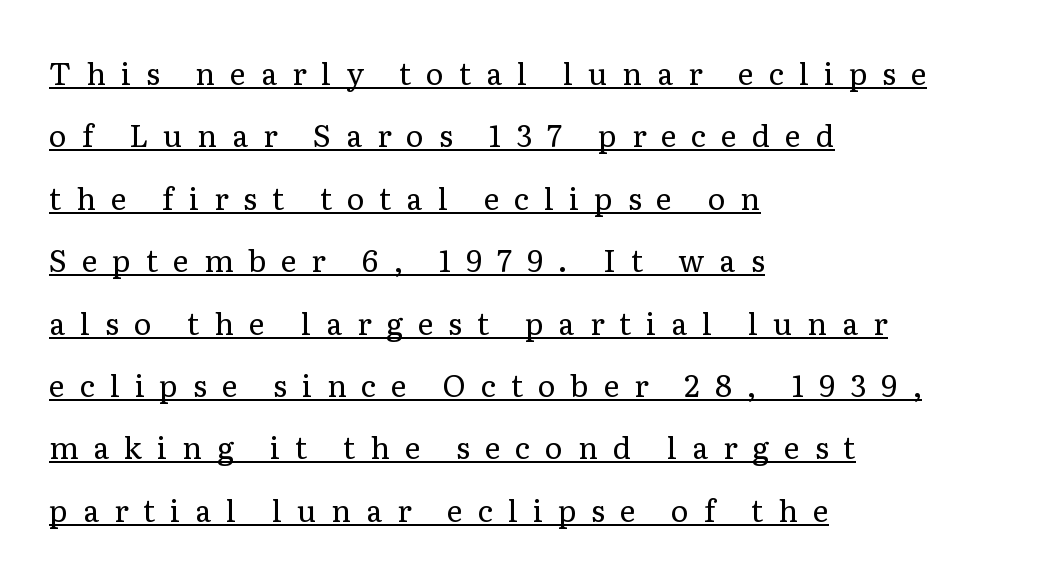
{"serif": "yes", "italic": "no", "bold": "no", "weight": "regular", "width": "normal", "stroke_contrast": "low", "x_height": "medium", "monospaced": "no", "underline": "yes", "align": "left", "line_spacing": "loose", "line_spacing_ratio": 2.08, "letter_spacing": "wide", "letter_spacing_em": 0.5, "glyph_px": 30}
